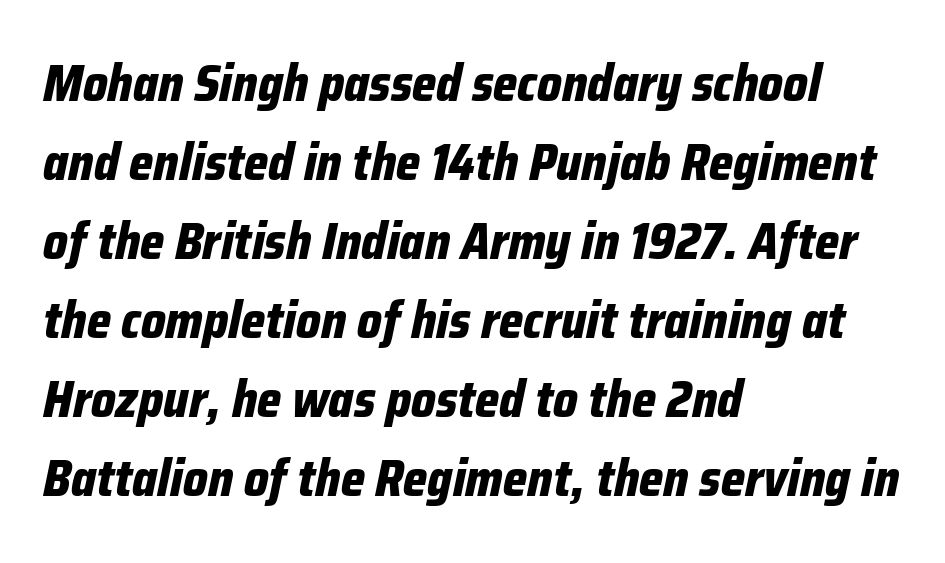
The image shows 51 px bold, condensed type, italic (leaning right); set left-aligned, normal line spacing (1.55x), normal letter spacing, not underlined; low stroke contrast and a medium x-height.
